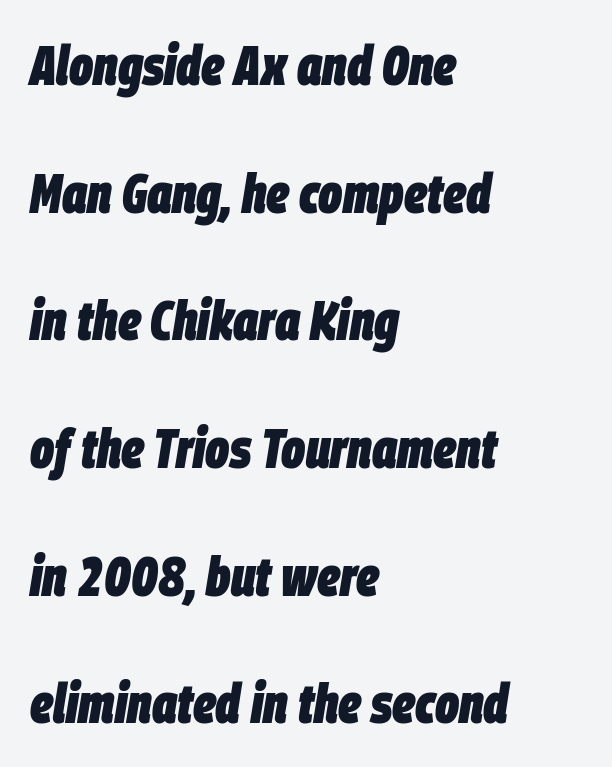
The image shows 56 px heavy, condensed type, italic (leaning right); set left-aligned, loose line spacing (2.28x), normal letter spacing, not underlined; low stroke contrast and a large x-height.
